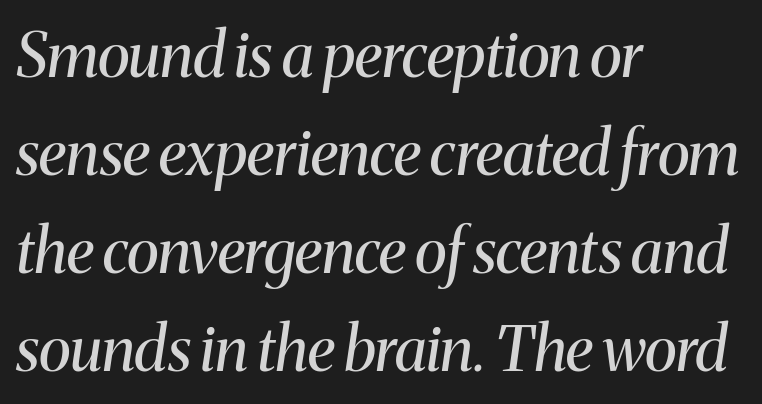
The image shows 62 px regular-weight serif type, italic (leaning right); set left-aligned, normal line spacing (1.58x), normal letter spacing, not underlined; medium stroke contrast and a medium x-height.
